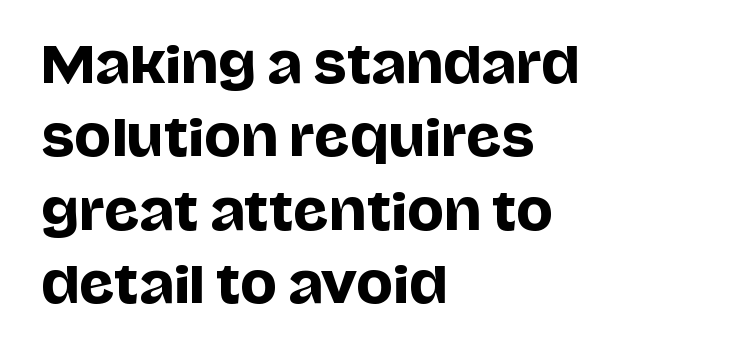
Q: Is the text italic (slanted)? A: No, it is upright.
Q: Is the typeface a serif or a sans-serif typeface? A: Sans-serif.
Q: Is the text underlined? A: No.
Q: How is the paragraph aligned? A: Left-aligned.
Q: Is the spacing between letters normal or unusually wide? A: Normal.
Q: Is the spacing between lines tight, normal or loose? A: Normal.
Q: Width (condensed, normal, or wide)? A: Normal.
Q: Stroke contrast? A: Low.
Q: x-height? A: Large.
Q: Monospaced? A: No.
